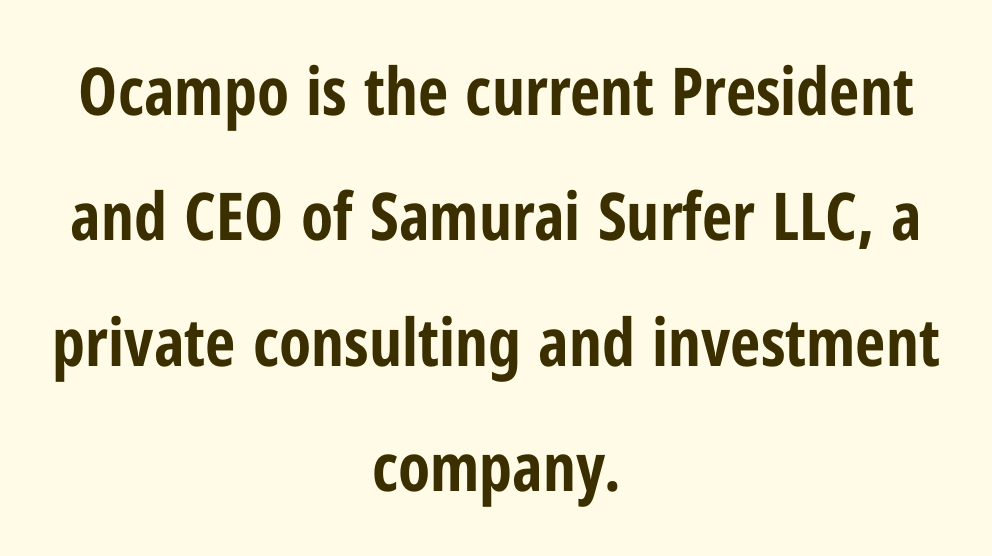
Q: Is the text bold? A: Yes.
Q: Is the text italic (slanted)? A: No, it is upright.
Q: Is the typeface a serif or a sans-serif typeface? A: Sans-serif.
Q: Is the text underlined? A: No.
Q: How is the paragraph aligned? A: Centered.
Q: Is the spacing between letters normal or unusually wide? A: Normal.
Q: Is the spacing between lines tight, normal or loose? A: Loose.
Q: Width (condensed, normal, or wide)? A: Condensed.
Q: Stroke contrast? A: Low.
Q: x-height? A: Medium.
Q: Monospaced? A: No.
